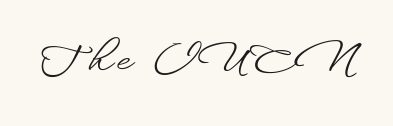
The image shows 38 px wide sans-serif type; set not underlined; low stroke contrast and a small x-height.
